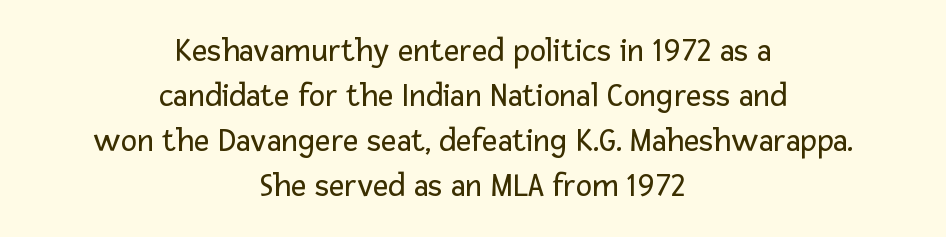
Note the varied advance widths — an 'i' is clearly narrower than an 'm'. Interline gaps are of average width in this sample. The face looks like a standard text weight, possibly lighter. The passage shown is not underscored anywhere. Note: no serifs on the glyphs. There is no visible air inserted between adjacent glyphs.
